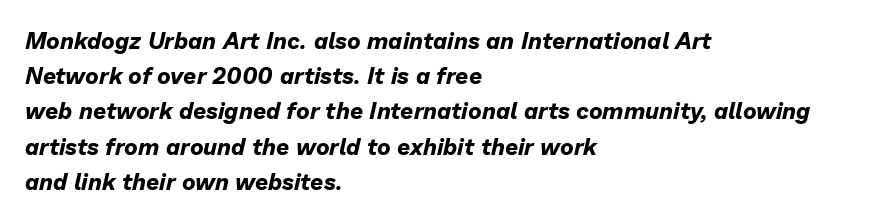
Q: Is the text bold? A: Yes.
Q: Is the text italic (slanted)? A: Yes, it leans right by about 13 degrees.
Q: Is the text underlined? A: No.
Q: How is the paragraph aligned? A: Left-aligned.
Q: Is the spacing between letters normal or unusually wide? A: Normal.
Q: Is the spacing between lines tight, normal or loose? A: Normal.
